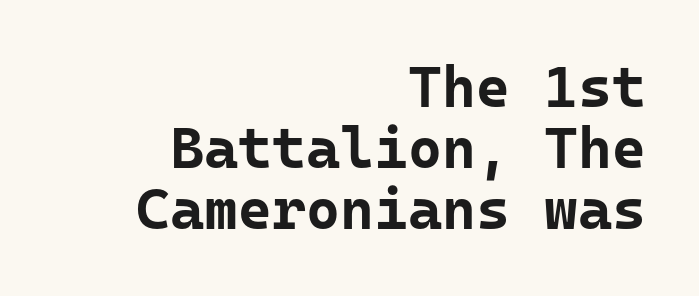
{"serif": "no", "italic": "no", "bold": "yes", "weight": "bold", "width": "normal", "stroke_contrast": "low", "x_height": "medium", "monospaced": "yes", "underline": "no", "align": "right", "line_spacing": "tight", "line_spacing_ratio": 1.05, "letter_spacing": "normal", "letter_spacing_em": 0.0, "glyph_px": 58}
